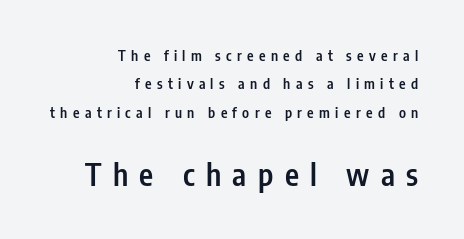
The second block has been scaled up relative to the first. These lines stand farther apart than default settings would place them. The face used here is proportionally spaced, like ordinary book or web type. Layout note: lines flush right.
